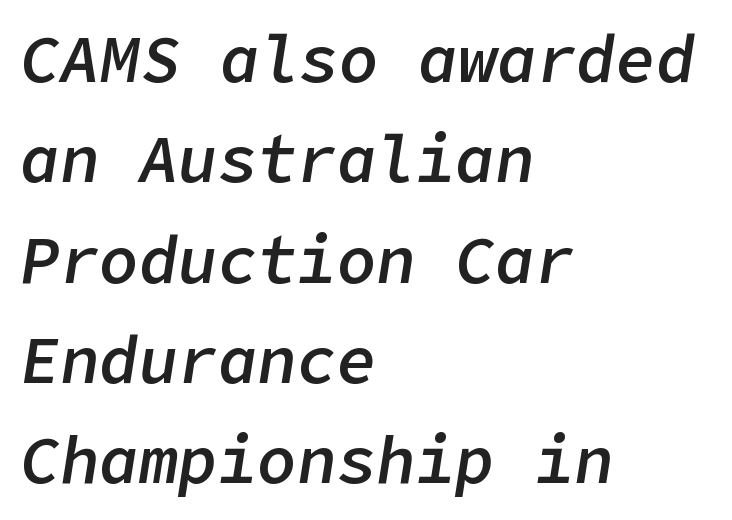
Q: Is the text bold? A: Semi-bold.
Q: Is the text italic (slanted)? A: Yes, it leans right by about 9 degrees.
Q: Is the text underlined? A: No.
Q: How is the paragraph aligned? A: Left-aligned.
Q: Is the spacing between letters normal or unusually wide? A: Normal.
Q: Is the spacing between lines tight, normal or loose? A: Normal.
Q: Width (condensed, normal, or wide)? A: Normal.
Q: Stroke contrast? A: Low.
Q: x-height? A: Medium.
